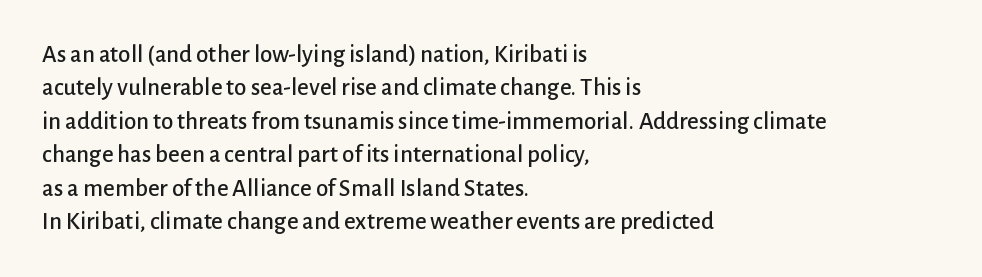
Q: Is the text italic (slanted)? A: No, it is upright.
Q: Is the text underlined? A: No.
Q: How is the paragraph aligned? A: Left-aligned.
Q: Is the spacing between letters normal or unusually wide? A: Normal.
Q: Is the spacing between lines tight, normal or loose? A: Normal.
